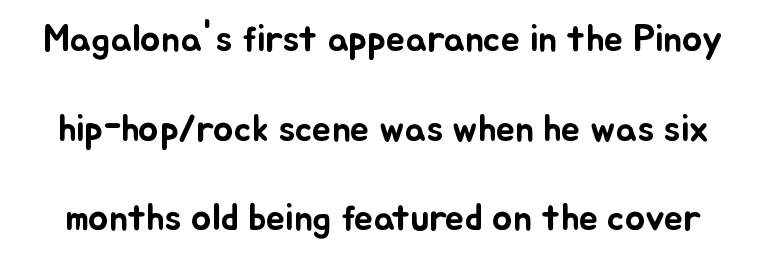
{"italic": "no", "width": "normal", "stroke_contrast": "low", "x_height": "small", "monospaced": "no", "underline": "no", "line_spacing": "loose", "line_spacing_ratio": 2.36, "letter_spacing": "normal", "letter_spacing_em": 0.0, "glyph_px": 38}
